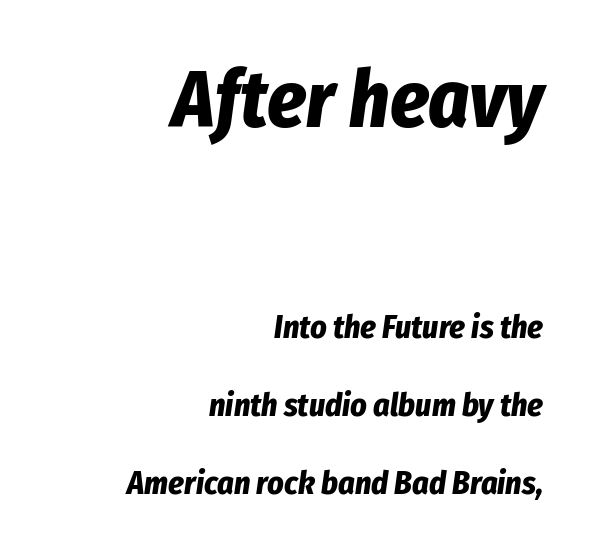
Q: Is the text bold? A: Yes.
Q: Is the text italic (slanted)? A: Yes, it leans right by about 8 degrees.
Q: Is the text underlined? A: No.
Q: How is the paragraph aligned? A: Right-aligned.
Q: Is the spacing between letters normal or unusually wide? A: Normal.
Q: Is the spacing between lines tight, normal or loose? A: Loose.
Q: Which block of text is set in a larger size, the first (top) or the second (bottom)? A: The first (top) one.
Q: Width (condensed, normal, or wide)? A: Condensed.
Q: Stroke contrast? A: Low.
Q: x-height? A: Medium.
Q: Monospaced? A: No.
